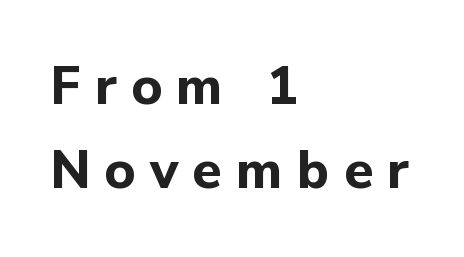
The image shows 53 px bold sans-serif type, upright; set left-aligned, normal line spacing (1.58x), unusually wide letter spacing (+0.27 em), not underlined; low stroke contrast and a medium x-height.
